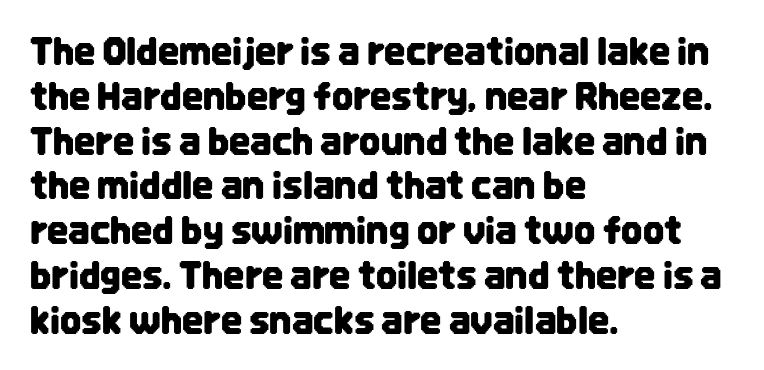
{"serif": "no", "italic": "no", "width": "condensed", "stroke_contrast": "low", "x_height": "large", "monospaced": "no", "underline": "no", "align": "left", "line_spacing_ratio": 1.21, "letter_spacing": "normal", "letter_spacing_em": 0.0, "glyph_px": 37}
